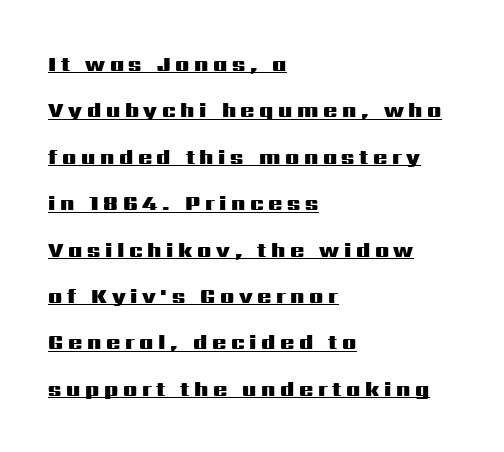
The image shows 21 px bold type, upright; set left-aligned, loose line spacing (2.21x), unusually wide letter spacing (+0.22 em), underlined.
